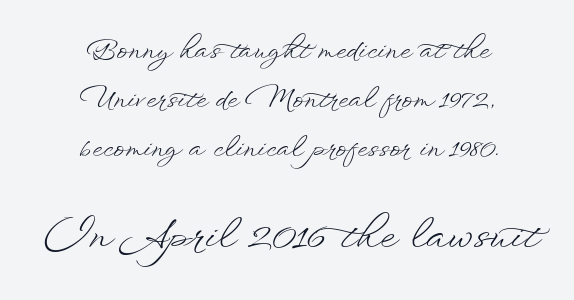
Stems here are at most as thick as an everyday book face. Note: smaller setting up top, larger setting below. Notice how the passage keeps no hard edge, just a central spine. The rendering uses natural spacing where letterforms have individual widths. You could call the tracking neutral — neither tight nor loose.
